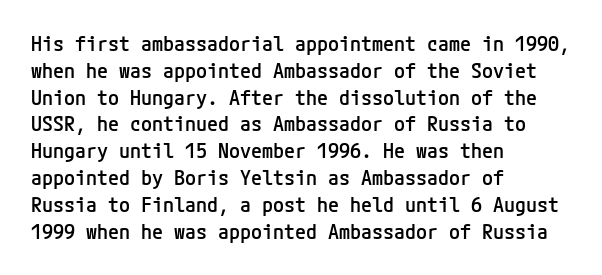
Q: Is the text bold? A: Semi-bold.
Q: Is the text italic (slanted)? A: No, it is upright.
Q: Is the text underlined? A: No.
Q: How is the paragraph aligned? A: Left-aligned.
Q: Is the spacing between letters normal or unusually wide? A: Normal.
Q: Is the spacing between lines tight, normal or loose? A: Normal.
